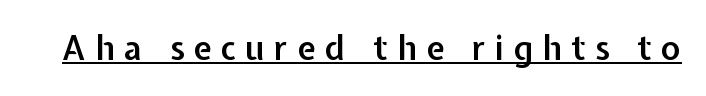
The image shows 33 px semibold sans-serif type, upright; set unusually wide letter spacing (+0.29 em), underlined; low stroke contrast and a medium x-height.
